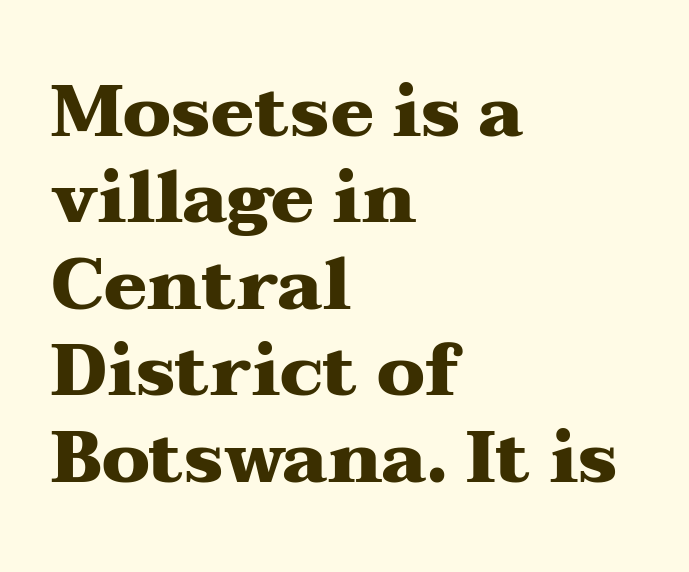
{"serif": "yes", "italic": "no", "bold": "yes", "weight": "heavy", "width": "wide", "stroke_contrast": "medium", "x_height": "medium", "monospaced": "no", "underline": "no", "align": "left", "line_spacing_ratio": 1.2, "letter_spacing": "normal", "letter_spacing_em": 0.0, "glyph_px": 72}
